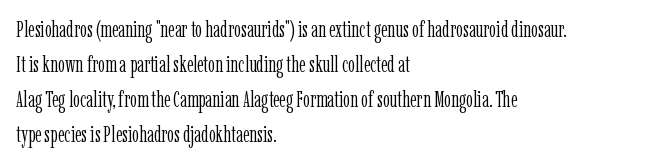
{"italic": "no", "bold": "no", "underline": "no", "align": "left", "line_spacing": "normal", "line_spacing_ratio": 1.59, "letter_spacing": "normal", "letter_spacing_em": 0.0, "glyph_px": 22}
